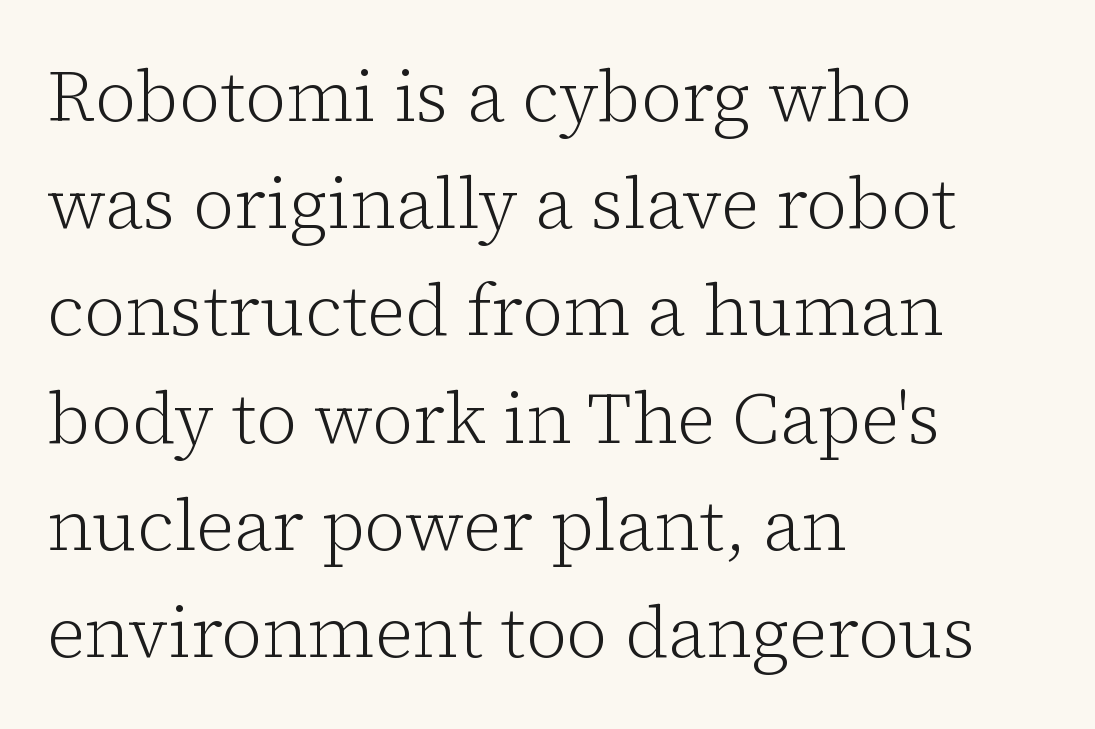
If you measured baseline to baseline, you'd find a middling distance. Look at the tracking — it's just the regular setting, nothing added. Look at the bottom of the vertical strokes: they flare into serifs here. Is this a fixed-width face? No — the glyphs have proportional, varying widths. A student would call this left alignment; a typographer would say flush left, rag right.
